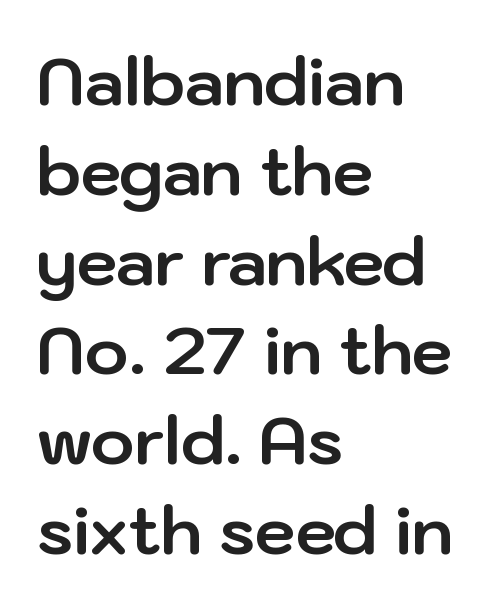
If you drew a line through each stem, it would be perfectly vertical. Looks like regular typesetting: each glyph gets only the width it needs. Vertical spacing — default. There is no visible air inserted between adjacent glyphs.
